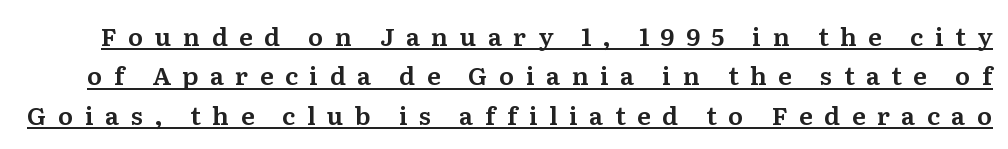
The image shows 25 px text type, upright; set normal line spacing (1.58x), unusually wide letter spacing (+0.46 em), underlined.
